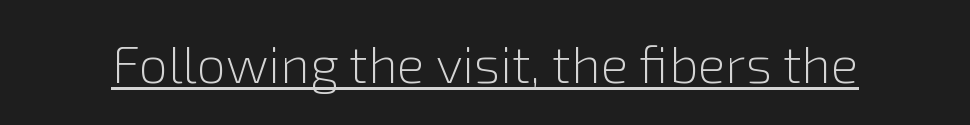
No letter is thick-stroked: the sample isn't bold. Notice how a bar underscores the lettering throughout. Do the characters align in a grid? No, the font is proportional. The lettering holds an erect, upright posture throughout. I'd call this a sans setting — the letters go barefoot. The tracking reads as untouched default to a designer's eye.
